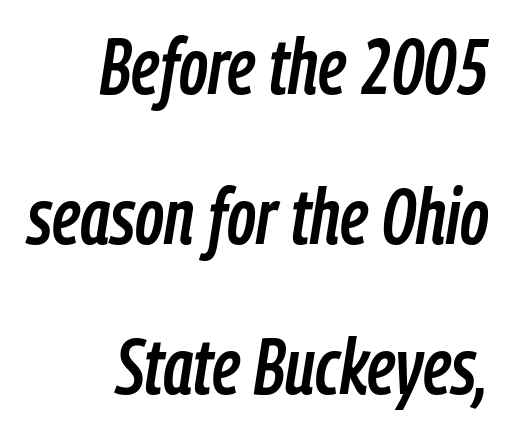
The image shows 78 px condensed type, italic (leaning right); set right-aligned, loose line spacing (1.92x), normal letter spacing, not underlined; low stroke contrast and a medium x-height.
